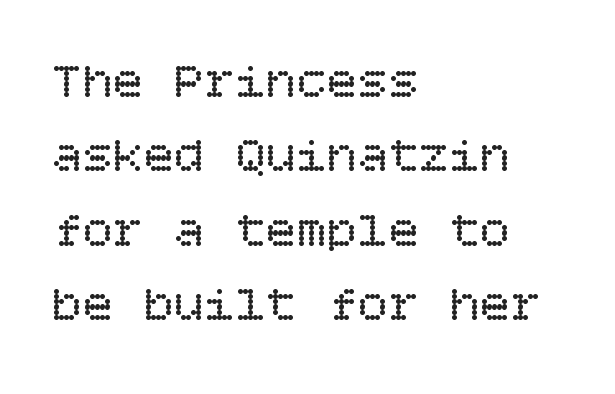
Q: Is the text bold? A: No.
Q: Is the text italic (slanted)? A: No, it is upright.
Q: Is the text underlined? A: No.
Q: How is the paragraph aligned? A: Left-aligned.
Q: Is the spacing between letters normal or unusually wide? A: Normal.
Q: Is the spacing between lines tight, normal or loose? A: Normal.
Q: Width (condensed, normal, or wide)? A: Normal.
Q: Stroke contrast? A: Low.
Q: x-height? A: Large.
